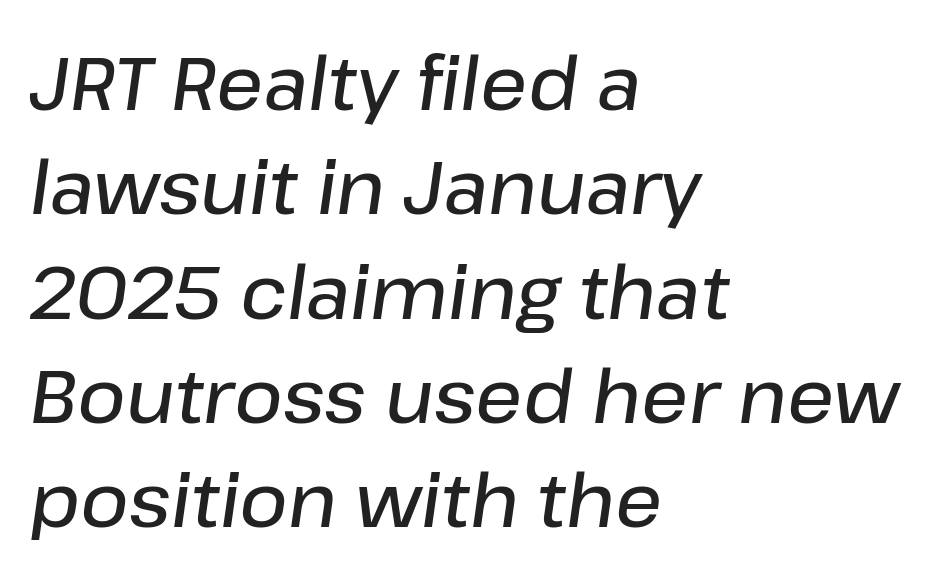
The image shows 74 px semibold type, italic (leaning right); set left-aligned, normal line spacing (1.41x), normal letter spacing, not underlined; low stroke contrast and a medium x-height.
